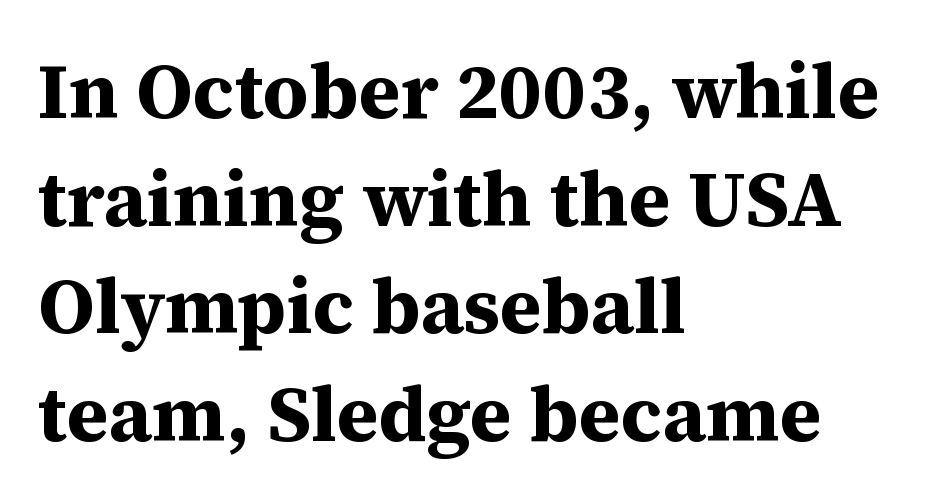
The image shows 78 px bold serif type, upright; set left-aligned, normal line spacing (1.38x), normal letter spacing, not underlined; medium stroke contrast and a medium x-height.
